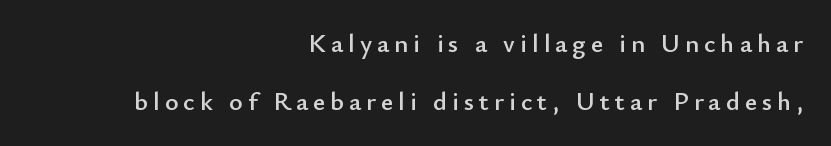
{"italic": "no", "underline": "no", "align": "right", "line_spacing": "loose", "line_spacing_ratio": 2.22, "glyph_px": 26}
